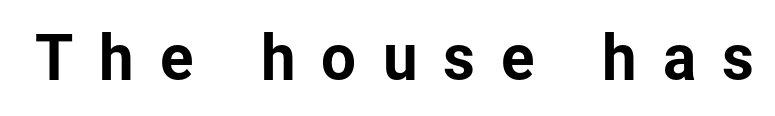
The image shows 62 px sans-serif type, upright; set unusually wide letter spacing (+0.42 em), not underlined; low stroke contrast and a medium x-height.
